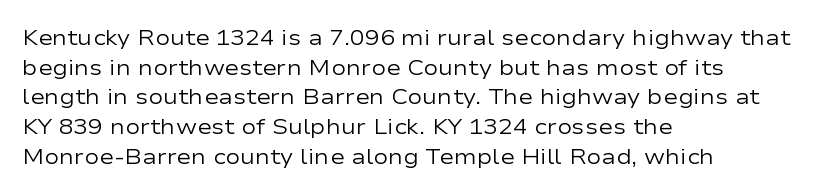
Q: Is the text bold? A: No.
Q: Is the text italic (slanted)? A: No, it is upright.
Q: Is the text underlined? A: No.
Q: How is the paragraph aligned? A: Left-aligned.
Q: Is the spacing between letters normal or unusually wide? A: Normal.
Q: Is the spacing between lines tight, normal or loose? A: Normal.
